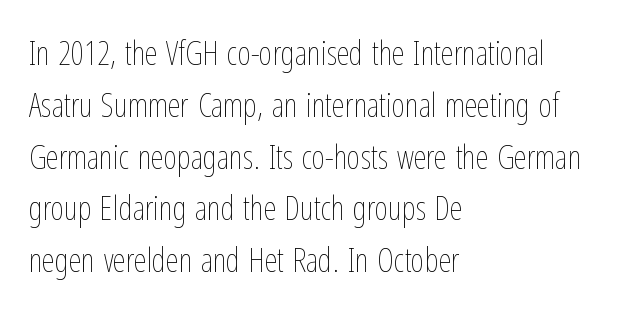
{"italic": "no", "bold": "no", "weight": "thin", "width": "condensed", "stroke_contrast": "low", "x_height": "medium", "monospaced": "no", "underline": "no", "align": "left", "line_spacing": "normal", "line_spacing_ratio": 1.57, "letter_spacing": "normal", "letter_spacing_em": 0.0, "glyph_px": 33}
